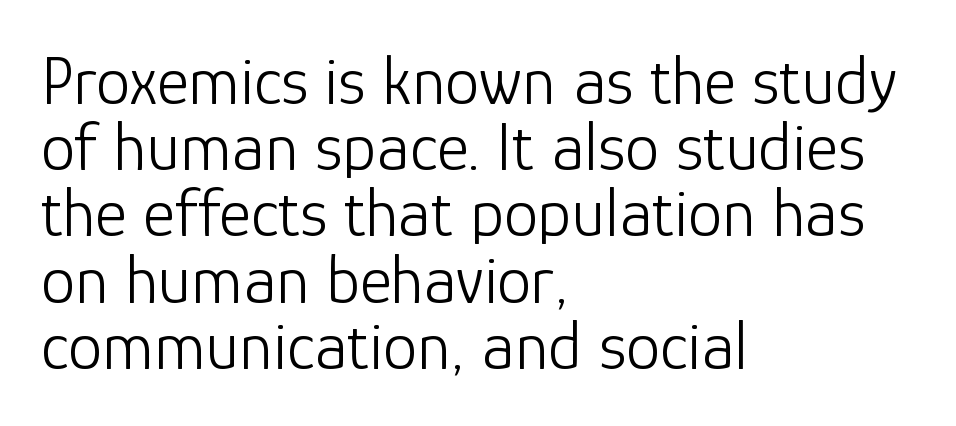
{"serif": "no", "italic": "no", "bold": "no", "weight": "light", "width": "normal", "stroke_contrast": "low", "x_height": "medium", "monospaced": "no", "underline": "no", "align": "left", "line_spacing": "tight", "line_spacing_ratio": 0.96, "letter_spacing": "normal", "letter_spacing_em": 0.0, "glyph_px": 69}
